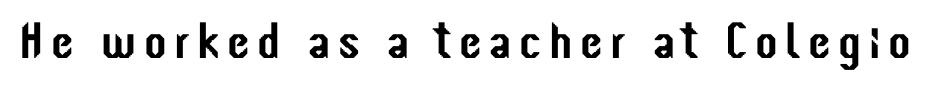
Q: Is the text italic (slanted)? A: No, it is upright.
Q: Is the typeface a serif or a sans-serif typeface? A: Sans-serif.
Q: Is the text underlined? A: No.
Q: Width (condensed, normal, or wide)? A: Condensed.
Q: Stroke contrast? A: Low.
Q: x-height? A: Medium.
Q: Monospaced? A: No.
